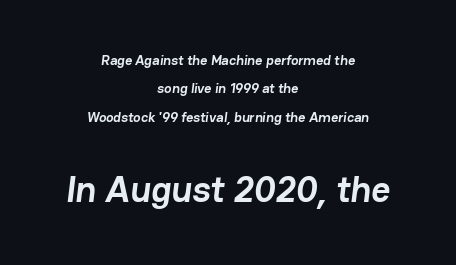
The image shows 37 px semibold sans-serif type; set centered, loose line spacing (2.02x), normal letter spacing, not underlined; the second (bottom) block is 2.64x larger; low stroke contrast and a medium x-height.
